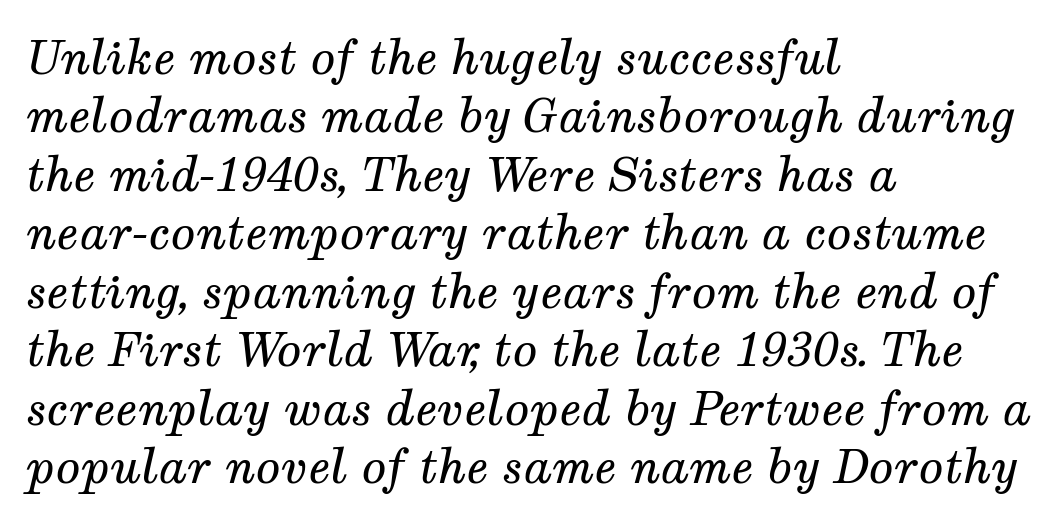
This reads as an unemphasized weight, regular at the heaviest. The strip under each line holds only bare page. Varying glyph widths throughout — classic text-font behaviour. Serifs: yes, visible at the terminals of the letterforms. Does extra space separate the letters? No, they use regular spacing. Visually the block forms a straight wall on the left and a jagged coastline on the right.
